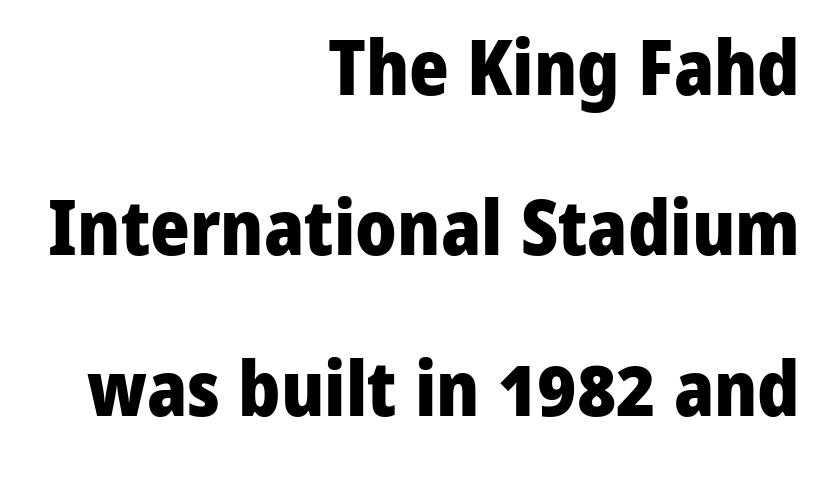
Q: Is the text bold? A: Yes.
Q: Is the text italic (slanted)? A: No, it is upright.
Q: Is the typeface a serif or a sans-serif typeface? A: Sans-serif.
Q: Is the text underlined? A: No.
Q: How is the paragraph aligned? A: Right-aligned.
Q: Is the spacing between letters normal or unusually wide? A: Normal.
Q: Is the spacing between lines tight, normal or loose? A: Loose.
Q: Width (condensed, normal, or wide)? A: Normal.
Q: Stroke contrast? A: Low.
Q: x-height? A: Medium.
Q: Monospaced? A: No.
